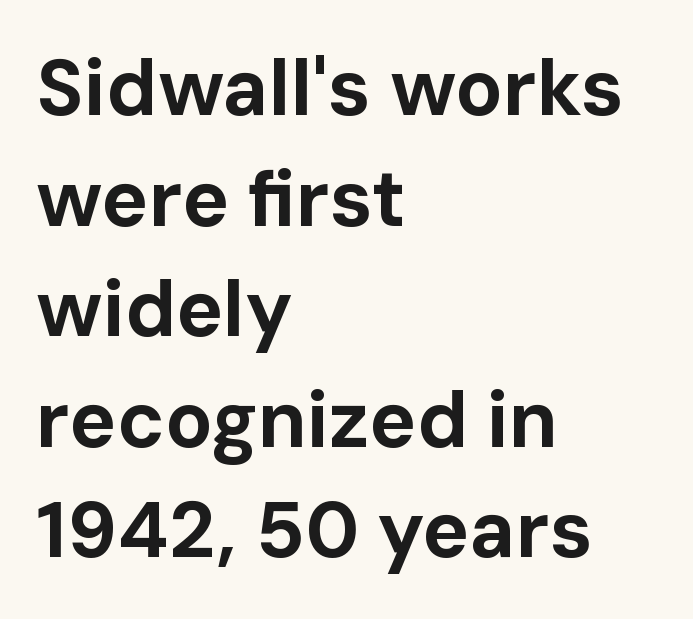
Q: Is the text bold? A: Yes.
Q: Is the text italic (slanted)? A: No, it is upright.
Q: Is the typeface a serif or a sans-serif typeface? A: Sans-serif.
Q: Is the text underlined? A: No.
Q: How is the paragraph aligned? A: Left-aligned.
Q: Is the spacing between letters normal or unusually wide? A: Normal.
Q: Is the spacing between lines tight, normal or loose? A: Normal.
Q: Width (condensed, normal, or wide)? A: Normal.
Q: Stroke contrast? A: Low.
Q: x-height? A: Medium.
Q: Monospaced? A: No.
